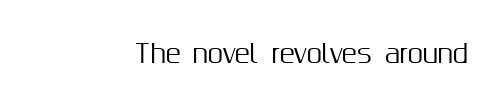
Q: Is the text italic (slanted)? A: No, it is upright.
Q: Is the text underlined? A: No.
Q: Is the spacing between letters normal or unusually wide? A: Normal.
